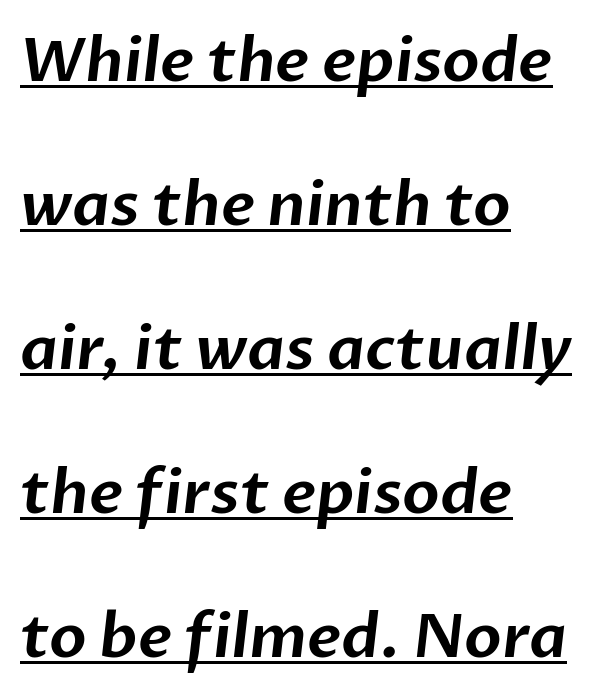
Proportional: the letters do not fall into vertical columns. Letter spacing: default. Quick note: interline space is abundant. The type family on display is of the sans-serif kind. The paragraph shown leans on its left margin.
